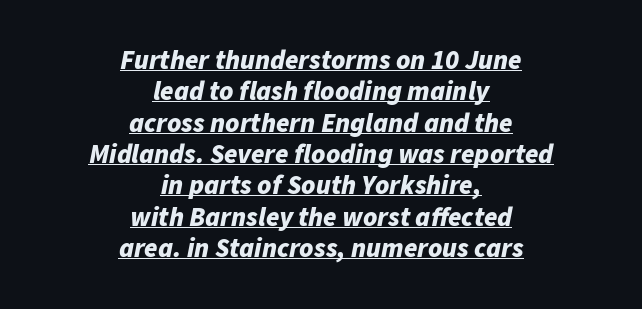
{"italic": "yes", "lean": "right", "slant_degrees": 11, "bold": "yes", "underline": "yes", "align": "center", "line_spacing_ratio": 1.16, "letter_spacing": "normal", "letter_spacing_em": 0.0, "glyph_px": 27}
